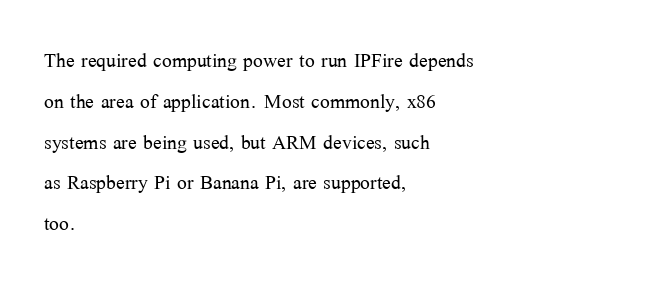
The gap between lines stays unmarked. No extra tracking has been applied to these lines. Does the leading feel generous? No, just average. Short and long lines alike share a common starting point at left.
